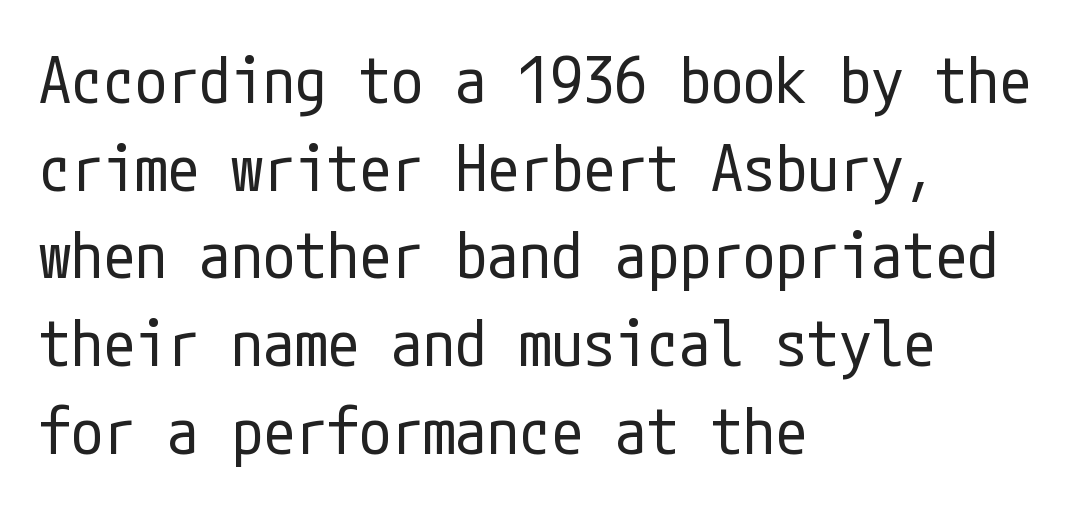
The image shows 64 px regular-weight, condensed sans-serif type, upright; set left-aligned, normal line spacing (1.37x), normal letter spacing, not underlined; low stroke contrast and a medium x-height.
